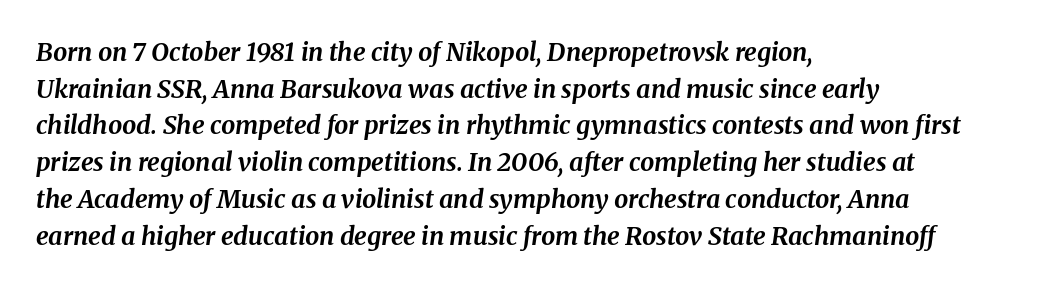
Caption: multi-line text, flush left, ragged right. Typesetter's note: full bold, strokes at maximum text heaviness. These lines sit exactly where default settings would place them. Looking at the ascenders, they clearly lean. Has an underline been added? It has not. The horizontal fit of the characters is conventional and even.
